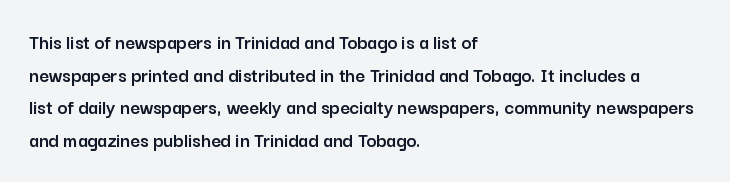
Q: Is the text italic (slanted)? A: No, it is upright.
Q: Is the text underlined? A: No.
Q: How is the paragraph aligned? A: Left-aligned.
Q: Is the spacing between letters normal or unusually wide? A: Normal.
Q: Is the spacing between lines tight, normal or loose? A: Normal.
